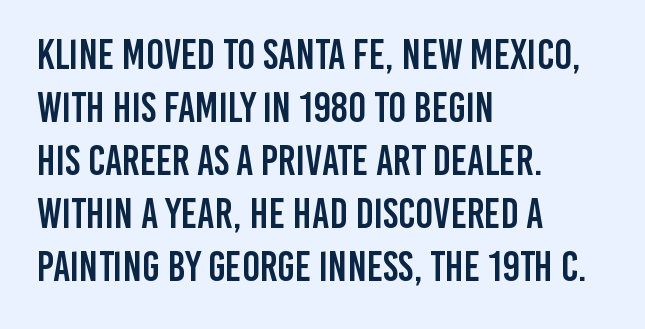
Upright lettering throughout. No extra tracking has been applied to these lines. Character widths vary here, with narrow letters taking less room than wide ones. Regarding serifs, this sample does without them. Does the leading feel generous? No, just average.
